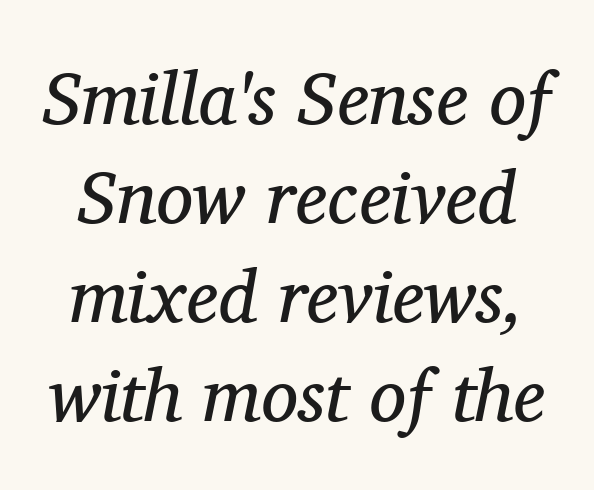
{"serif": "yes", "italic": "yes", "lean": "right", "slant_degrees": 11, "bold": "no", "weight": "regular", "width": "normal", "stroke_contrast": "medium", "x_height": "medium", "monospaced": "no", "underline": "no", "line_spacing": "normal", "line_spacing_ratio": 1.34, "letter_spacing": "normal", "letter_spacing_em": 0.0, "glyph_px": 74}
